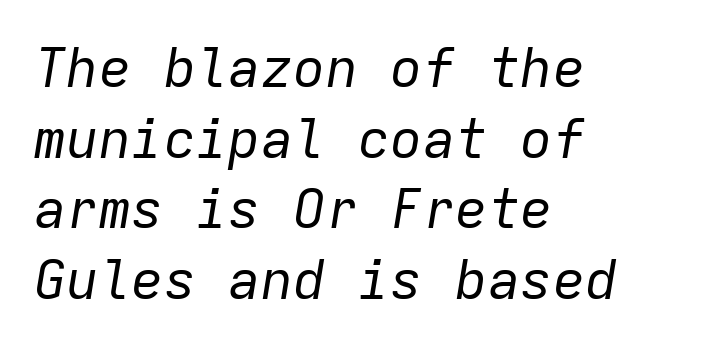
The face used here is monospaced, like something from a code editor. The specimen omits any rule beneath the text block's lines. The rendering applies a slant to the glyphs. Does extra space separate the letters? No, they use regular spacing. A classic flush-left, rag-right setting is used for this passage.
